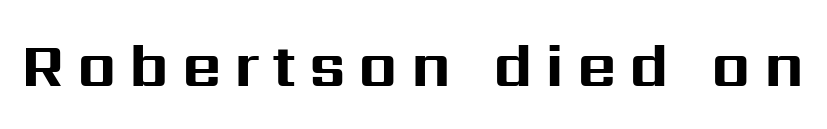
The space directly below the letters is spotless. Nothing sits at the stroke ends, so this counts as sans-serif. A typesetter would call this proportional, since set widths differ per character. The font is running at its bold setting. Characters follow at a spacing far wider than the type designer built in.
